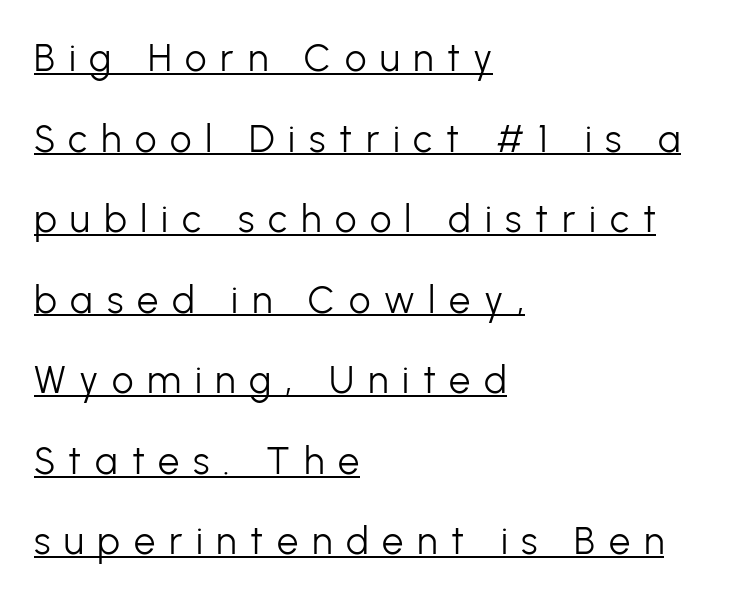
The image shows 38 px light sans-serif type, upright; set left-aligned, loose line spacing (2.12x), unusually wide letter spacing (+0.36 em), underlined; low stroke contrast and a medium x-height.
